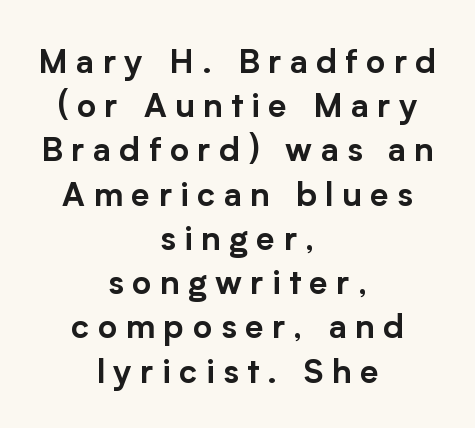
{"serif": "no", "italic": "no", "width": "normal", "stroke_contrast": "low", "x_height": "medium", "monospaced": "no", "underline": "no", "align": "center", "line_spacing": "normal", "line_spacing_ratio": 1.34, "letter_spacing": "wide", "letter_spacing_em": 0.26, "glyph_px": 33}
